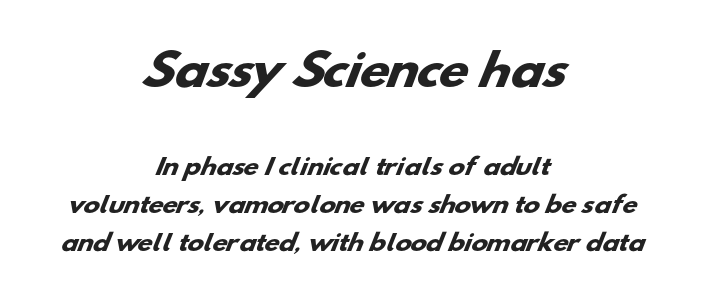
The letters advance in unequal steps, a hallmark of proportional type. You could call the tracking neutral — neither tight nor loose. These lines are centered, leaving both edges ragged. The block sitting higher on the canvas is the one with enlarged characters.
